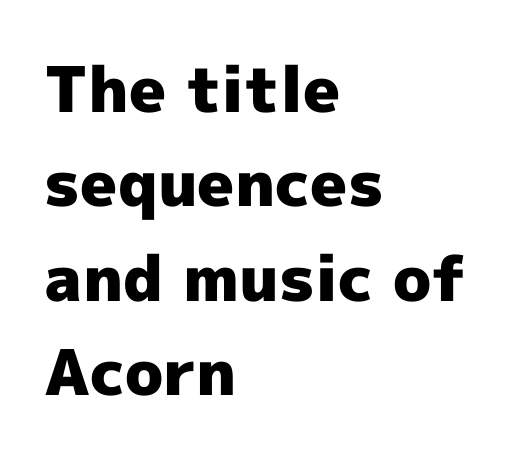
The image shows 63 px heavy sans-serif type, upright; set left-aligned, normal line spacing (1.5x), normal letter spacing, not underlined; a medium x-height.
